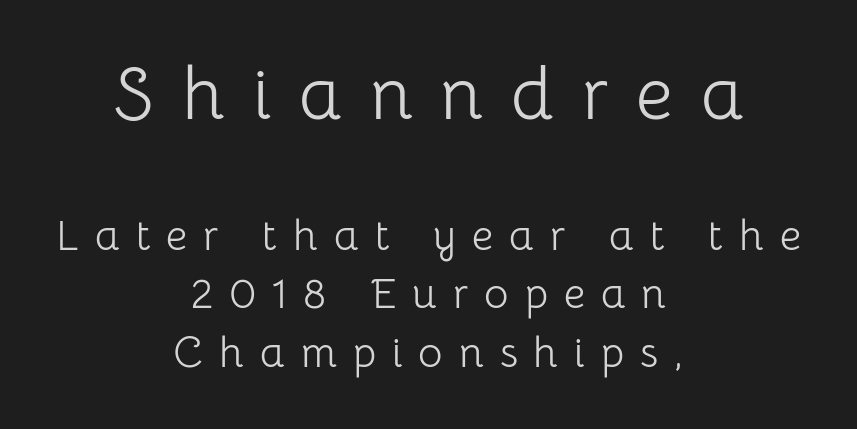
Q: Is the text bold? A: No.
Q: Is the text italic (slanted)? A: No, it is upright.
Q: Is the typeface a serif or a sans-serif typeface? A: Sans-serif.
Q: Is the text underlined? A: No.
Q: How is the paragraph aligned? A: Centered.
Q: Is the spacing between letters normal or unusually wide? A: Unusually wide.
Q: Is the spacing between lines tight, normal or loose? A: Normal.
Q: Which block of text is set in a larger size, the first (top) or the second (bottom)? A: The first (top) one.
Q: Width (condensed, normal, or wide)? A: Normal.
Q: Stroke contrast? A: Low.
Q: x-height? A: Medium.
Q: Monospaced? A: No.
